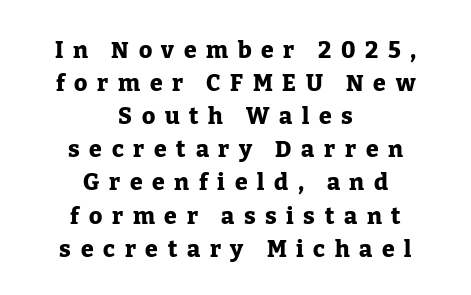
Observe the wide spacing: letters keep a clear distance from each other. This sample uses an upright cut, with every glyph sitting square on the baseline. The leading is moderate, giving the passage an even texture. Just letters on the line, the space beneath them empty.
